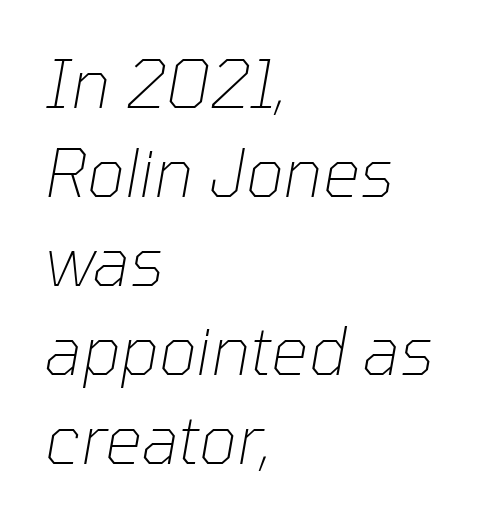
{"italic": "yes", "lean": "right", "slant_degrees": 10, "bold": "no", "weight": "thin", "width": "normal", "stroke_contrast": "low", "x_height": "medium", "monospaced": "no", "underline": "no", "align": "left", "line_spacing": "normal", "line_spacing_ratio": 1.35, "letter_spacing": "normal", "letter_spacing_em": 0.0, "glyph_px": 66}
